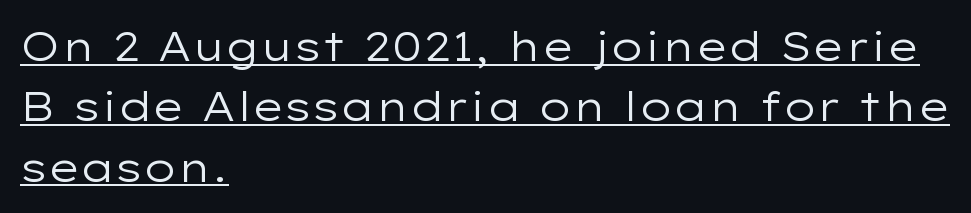
The face looks like a standard text weight, possibly lighter. The line texture is even and compact thanks to regular tracking. The sample's only ornament is a line tracing under the words. Is this a sans? Yes — the strokes have no serifs.
